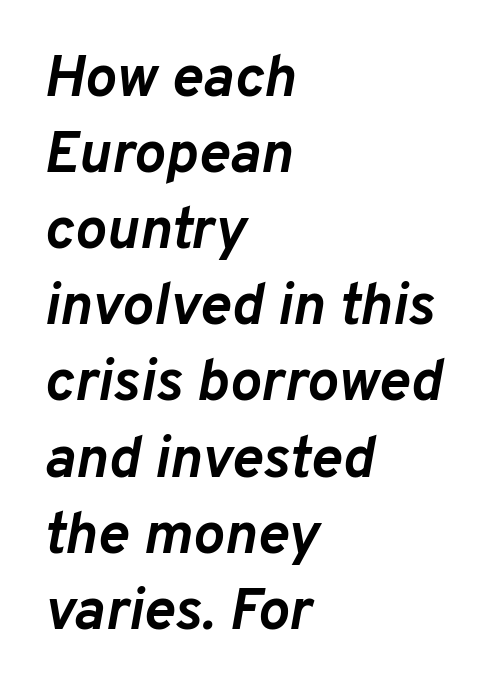
The image shows 59 px semibold type, italic (leaning right); set left-aligned, normal line spacing (1.29x), normal letter spacing, not underlined; low stroke contrast and a medium x-height.
